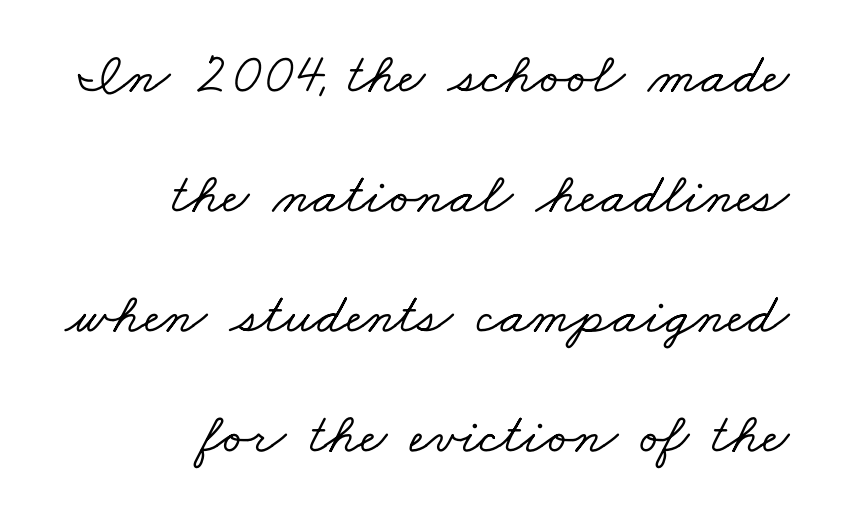
{"serif": "yes", "width": "wide", "stroke_contrast": "low", "x_height": "small", "monospaced": "no", "underline": "no", "align": "right", "line_spacing": "loose", "line_spacing_ratio": 2.07, "letter_spacing": "normal", "letter_spacing_em": 0.0, "glyph_px": 58}
